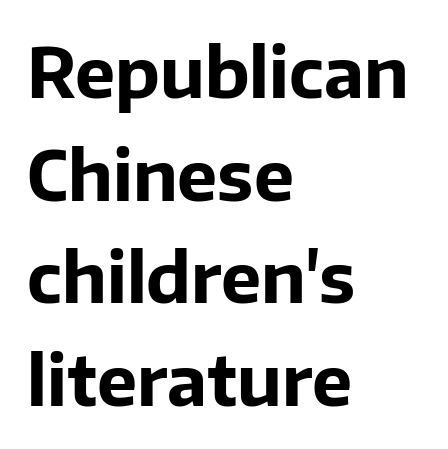
If you drew a line through each stem, it would be perfectly vertical. Descenders are the only things crossing below the line. Short note: letters normally spaced. The strokes are fattened all the way to bold.
